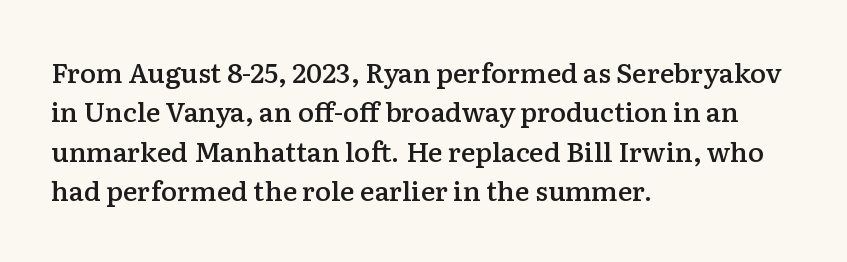
Q: Is the text bold? A: Semi-bold.
Q: Is the text italic (slanted)? A: No, it is upright.
Q: Is the text underlined? A: No.
Q: How is the paragraph aligned? A: Left-aligned.
Q: Is the spacing between letters normal or unusually wide? A: Normal.
Q: Is the spacing between lines tight, normal or loose? A: Normal.
